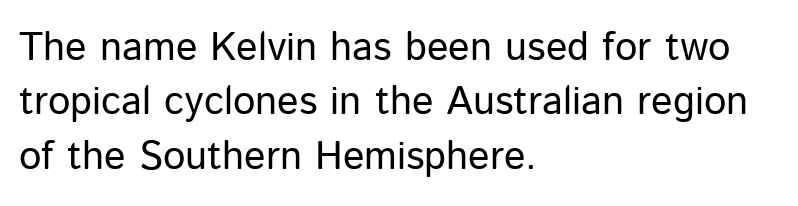
The lines sit at an ordinary, default distance from one another. The setting favours the left margin, as ordinary paragraphs usually do. Upright lettering throughout. Nothing unusual about the tracking: characters are spaced as the font intends. Here the designer chose a conventional face with non-uniform glyph widths.
